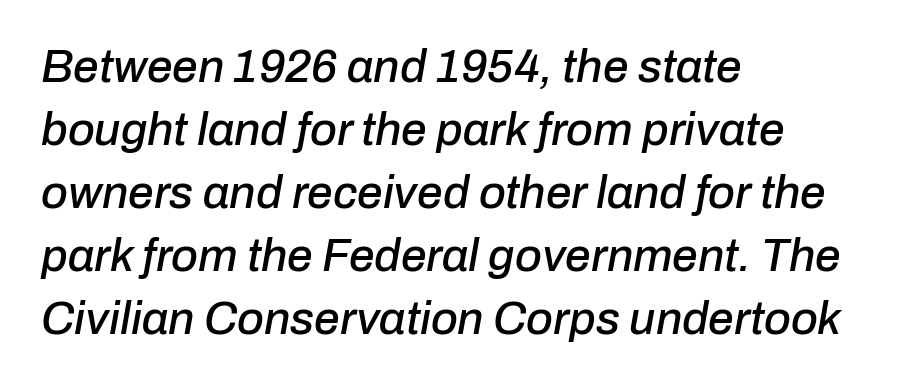
The image shows 46 px text type, italic (leaning right); set left-aligned, normal line spacing (1.37x), normal letter spacing, not underlined; low stroke contrast and a medium x-height.
